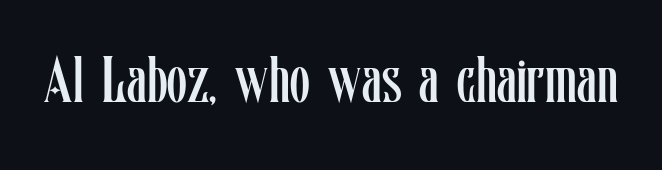
{"italic": "no", "bold": "no", "weight": "regular", "width": "condensed", "stroke_contrast": "low", "x_height": "medium", "monospaced": "no", "underline": "no", "letter_spacing": "normal", "letter_spacing_em": 0.0, "glyph_px": 65}
